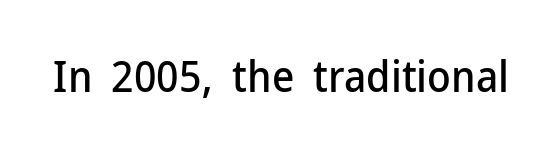
{"serif": "no", "italic": "no", "width": "normal", "stroke_contrast": "low", "x_height": "medium", "monospaced": "no", "underline": "no", "letter_spacing": "normal", "letter_spacing_em": 0.0, "glyph_px": 43}
